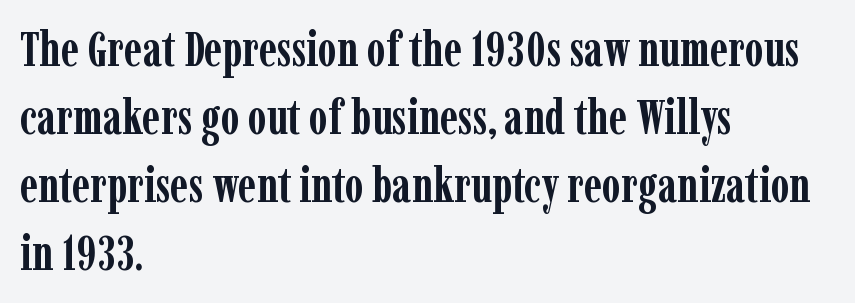
{"serif": "yes", "italic": "no", "bold": "yes", "weight": "semibold", "width": "condensed", "stroke_contrast": "low", "x_height": "medium", "monospaced": "no", "underline": "no", "align": "left", "line_spacing": "normal", "line_spacing_ratio": 1.42, "letter_spacing": "normal", "letter_spacing_em": 0.0, "glyph_px": 48}
